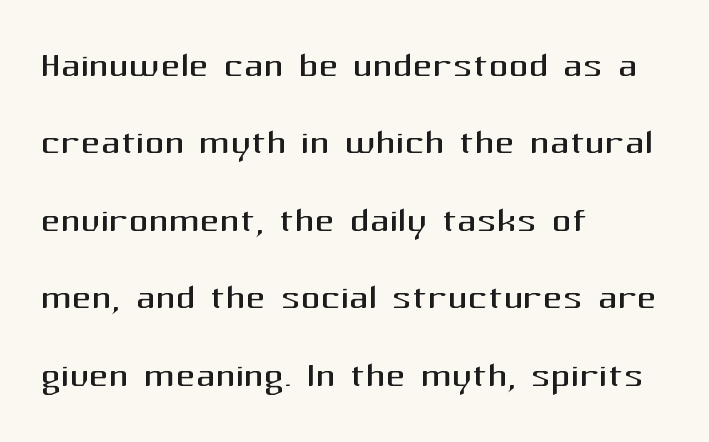
{"serif": "no", "italic": "no", "bold": "no", "weight": "regular", "width": "normal", "stroke_contrast": "medium", "x_height": "medium", "monospaced": "no", "underline": "no", "align": "left", "line_spacing": "normal", "line_spacing_ratio": 1.58, "letter_spacing": "normal", "letter_spacing_em": 0.0, "glyph_px": 49}
